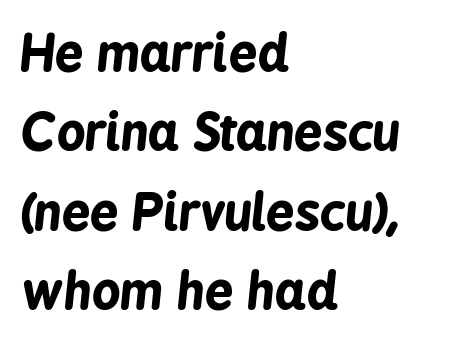
The image shows 50 px bold, condensed type, italic (leaning right); set left-aligned, normal line spacing (1.59x), normal letter spacing, not underlined; low stroke contrast and a medium x-height.
